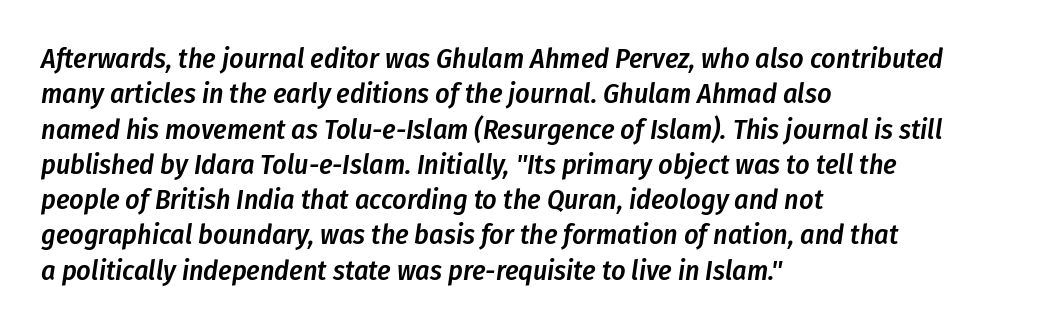
Q: Is the text bold? A: Semi-bold.
Q: Is the text italic (slanted)? A: Yes, it leans right by about 8 degrees.
Q: Is the text underlined? A: No.
Q: How is the paragraph aligned? A: Left-aligned.
Q: Is the spacing between letters normal or unusually wide? A: Normal.
Q: Is the spacing between lines tight, normal or loose? A: Normal.
Q: Width (condensed, normal, or wide)? A: Condensed.
Q: Stroke contrast? A: Low.
Q: x-height? A: Medium.
Q: Monospaced? A: No.
